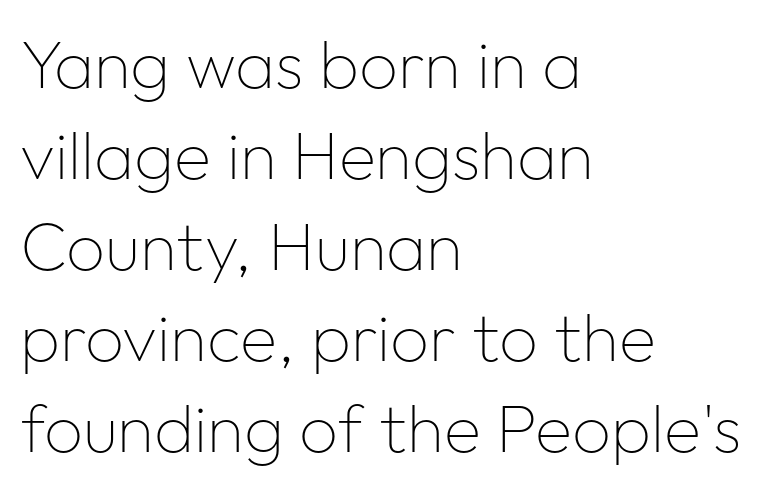
A typesetter would mark this as roman, not italic. The rag falls on the right side of this text block. The string is rendered with underlining switched off. The block of text has a typical density, with ordinary space between rows.
